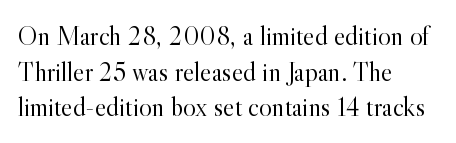
{"italic": "no", "bold": "no", "underline": "no", "align": "left", "line_spacing": "normal", "line_spacing_ratio": 1.32, "letter_spacing": "normal", "letter_spacing_em": 0.0, "glyph_px": 27}
